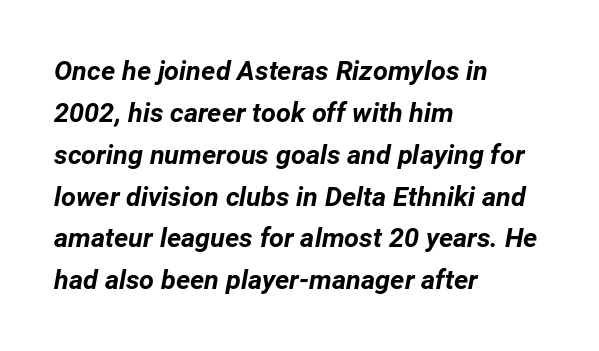
The image shows 27 px bold type, italic (leaning right); set left-aligned, normal line spacing (1.55x), normal letter spacing, not underlined.
